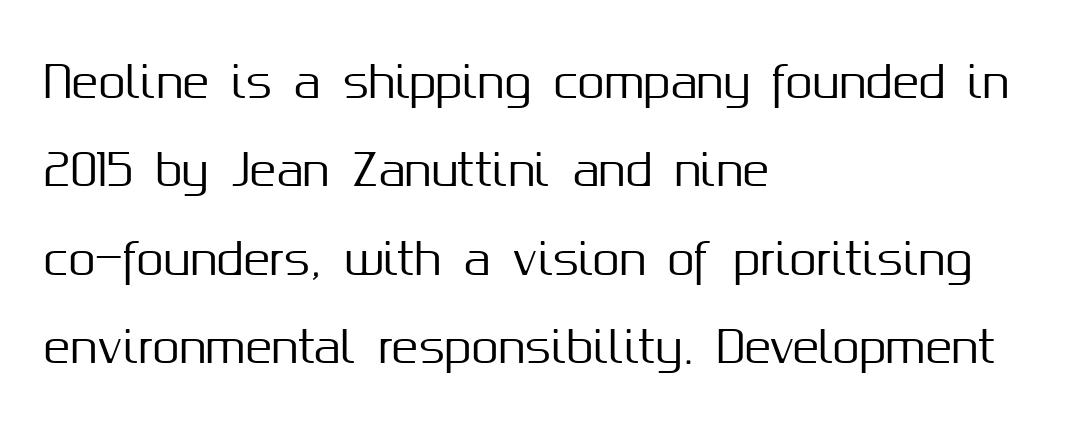
Q: Is the text italic (slanted)? A: No, it is upright.
Q: Is the typeface a serif or a sans-serif typeface? A: Sans-serif.
Q: Is the text underlined? A: No.
Q: How is the paragraph aligned? A: Left-aligned.
Q: Is the spacing between letters normal or unusually wide? A: Normal.
Q: Is the spacing between lines tight, normal or loose? A: Loose.
Q: Width (condensed, normal, or wide)? A: Normal.
Q: Stroke contrast? A: Medium.
Q: x-height? A: Medium.
Q: Monospaced? A: No.
